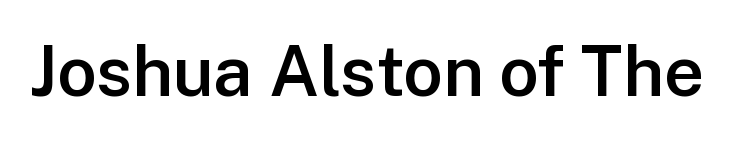
The image shows 70 px semibold sans-serif type, upright; set normal letter spacing, not underlined; low stroke contrast and a medium x-height.
